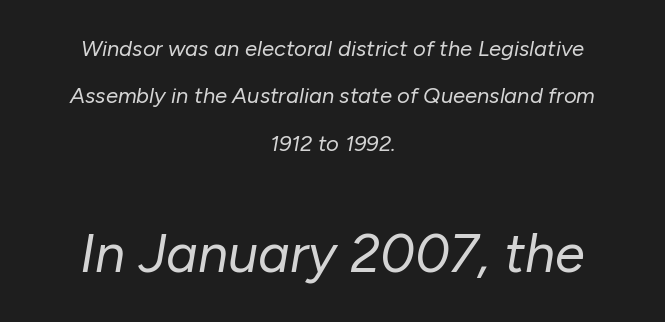
{"italic": "yes", "lean": "right", "slant_degrees": 10, "bold": "no", "weight": "regular", "width": "normal", "stroke_contrast": "low", "x_height": "medium", "monospaced": "no", "underline": "no", "align": "center", "line_spacing": "loose", "line_spacing_ratio": 2.15, "letter_spacing": "normal", "letter_spacing_em": 0.0, "larger_block": "second", "size_ratio": 2.45, "glyph_px": 54}
